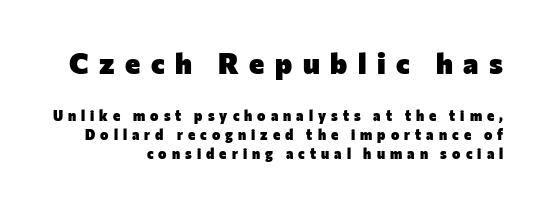
Q: Is the text bold? A: Yes.
Q: Is the text italic (slanted)? A: No, it is upright.
Q: Is the typeface a serif or a sans-serif typeface? A: Sans-serif.
Q: Is the text underlined? A: No.
Q: Is the spacing between letters normal or unusually wide? A: Unusually wide.
Q: Is the spacing between lines tight, normal or loose? A: Normal.
Q: Which block of text is set in a larger size, the first (top) or the second (bottom)? A: The first (top) one.
Q: Width (condensed, normal, or wide)? A: Normal.
Q: Stroke contrast? A: Low.
Q: x-height? A: Medium.
Q: Monospaced? A: No.
